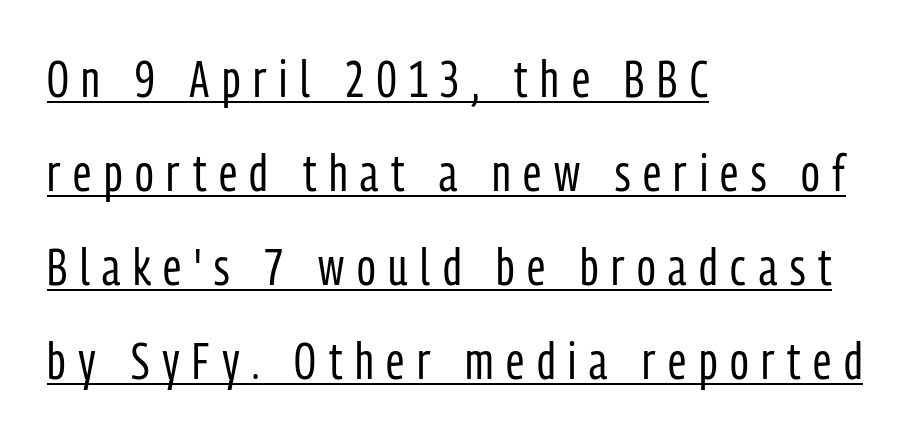
Q: Is the text bold? A: No.
Q: Is the text italic (slanted)? A: No, it is upright.
Q: Is the typeface a serif or a sans-serif typeface? A: Sans-serif.
Q: Is the text underlined? A: Yes.
Q: How is the paragraph aligned? A: Left-aligned.
Q: Is the spacing between letters normal or unusually wide? A: Unusually wide.
Q: Width (condensed, normal, or wide)? A: Condensed.
Q: Stroke contrast? A: Low.
Q: x-height? A: Medium.
Q: Monospaced? A: No.
